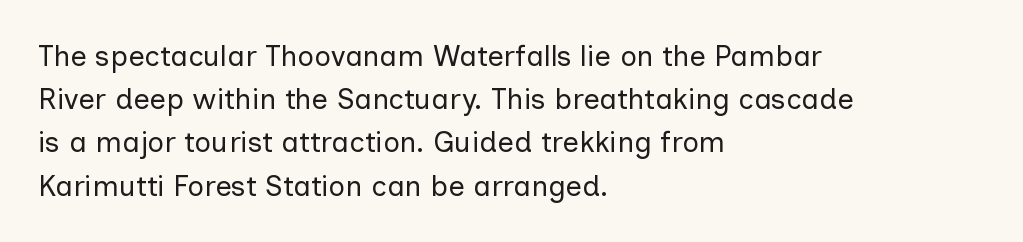
Observe the absence of serifs on each vertical stroke in this sample. Short and long lines alike share a common starting point at left. Think standard paragraph weight, or any step lighter than that. The rendering uses natural spacing where letterforms have individual widths. Glyph-to-glyph distance matches everyday printed text. The lettering stays uniformly vertical, giving the passage a roman look.
